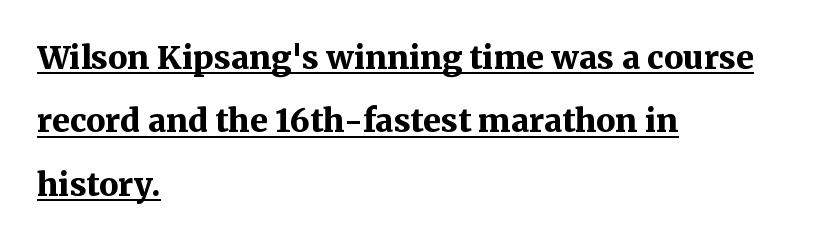
The font family rendered here belongs to the serif group. On the weight axis this lands at bold, roughly 700. Here the glyphs are tracked normally, forming tight word shapes. Designer's note — italics off, roman on.
